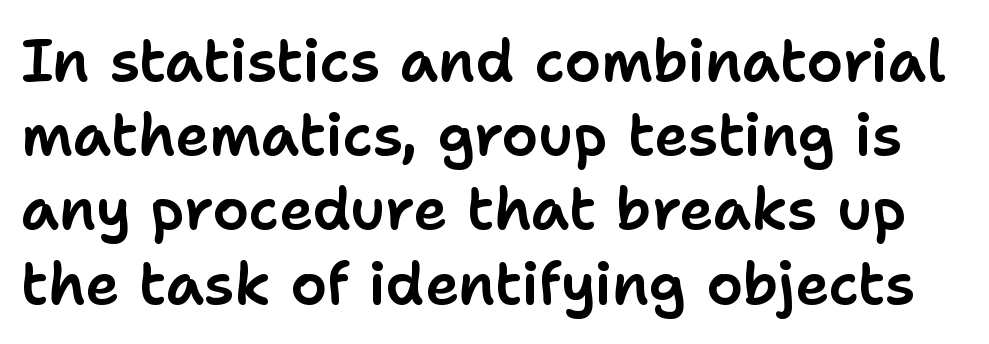
Italic? Not at all — the glyphs are vertical. Interline gaps are of average width in this sample. Do the characters align in a grid? No, the font is proportional. You could call the tracking neutral — neither tight nor loose. This is sans-serif lettering, the kind often seen on screens and signage.
